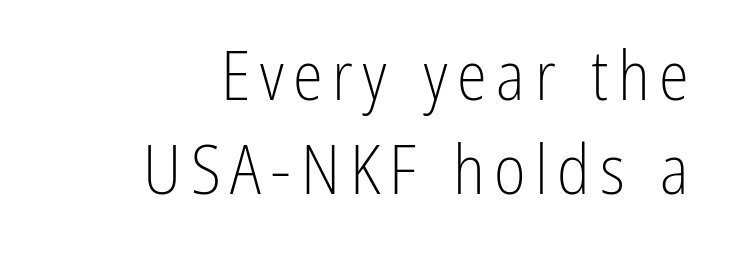
The image shows 68 px light, condensed sans-serif type, upright; set right-aligned, normal line spacing (1.38x), not underlined; low stroke contrast and a medium x-height.
